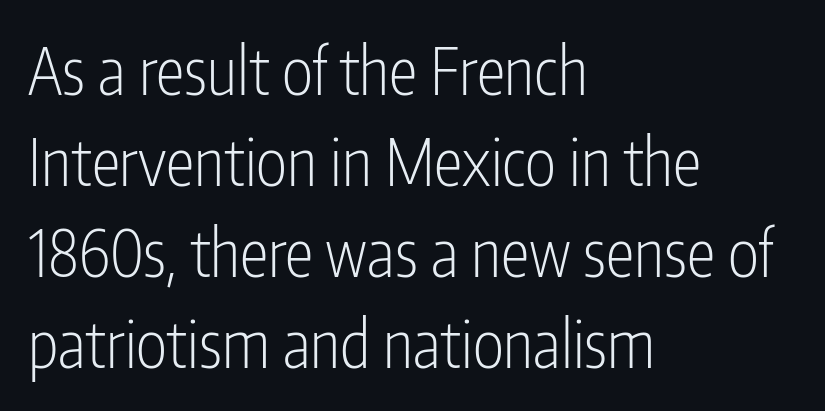
{"serif": "no", "italic": "no", "bold": "no", "weight": "light", "width": "condensed", "stroke_contrast": "low", "x_height": "medium", "monospaced": "no", "underline": "no", "align": "left", "line_spacing": "normal", "line_spacing_ratio": 1.4, "letter_spacing": "normal", "letter_spacing_em": 0.0, "glyph_px": 65}
